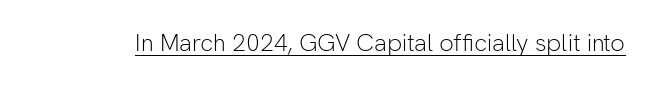
The image shows 24 px text type, upright; set normal letter spacing, underlined.
